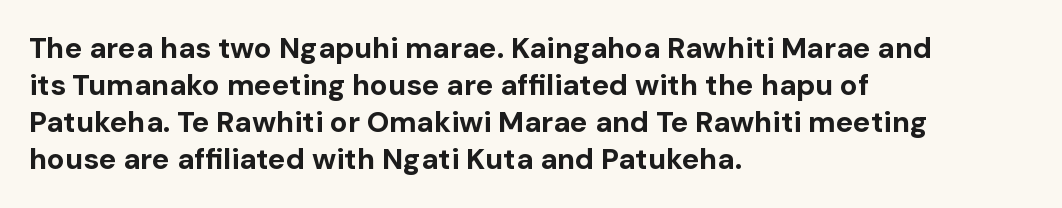
Q: Is the text bold? A: Yes.
Q: Is the text italic (slanted)? A: No, it is upright.
Q: Is the typeface a serif or a sans-serif typeface? A: Sans-serif.
Q: Is the text underlined? A: No.
Q: How is the paragraph aligned? A: Left-aligned.
Q: Is the spacing between letters normal or unusually wide? A: Normal.
Q: Is the spacing between lines tight, normal or loose? A: Normal.
Q: Width (condensed, normal, or wide)? A: Normal.
Q: Stroke contrast? A: Low.
Q: x-height? A: Medium.
Q: Monospaced? A: No.
